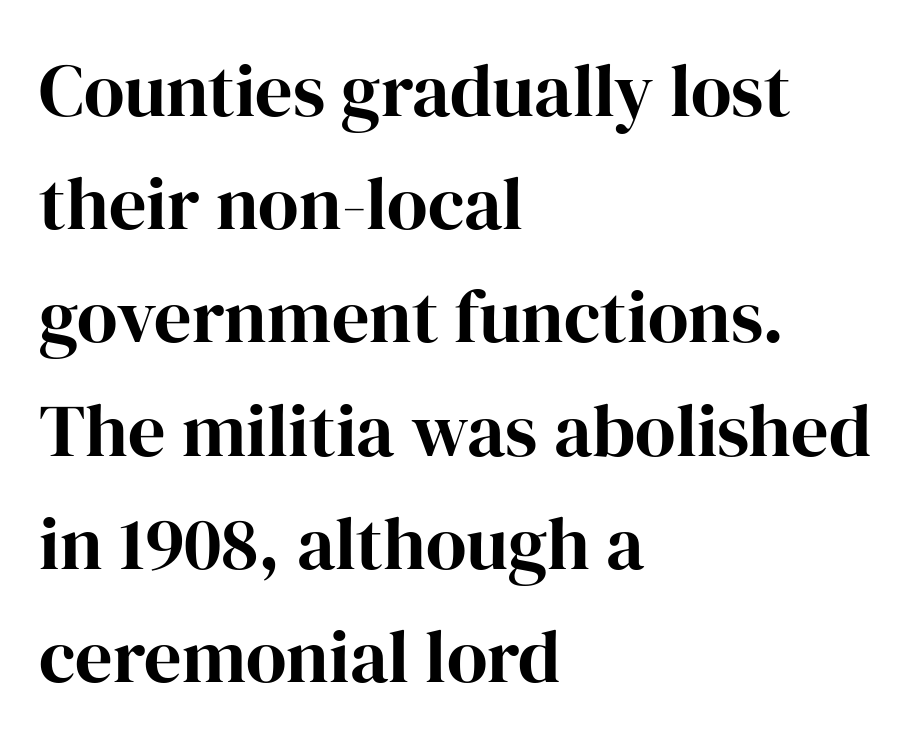
Q: Is the text bold? A: Yes.
Q: Is the text italic (slanted)? A: No, it is upright.
Q: Is the typeface a serif or a sans-serif typeface? A: Serif.
Q: Is the text underlined? A: No.
Q: How is the paragraph aligned? A: Left-aligned.
Q: Is the spacing between letters normal or unusually wide? A: Normal.
Q: Is the spacing between lines tight, normal or loose? A: Normal.
Q: Width (condensed, normal, or wide)? A: Normal.
Q: Stroke contrast? A: High.
Q: x-height? A: Medium.
Q: Monospaced? A: No.
